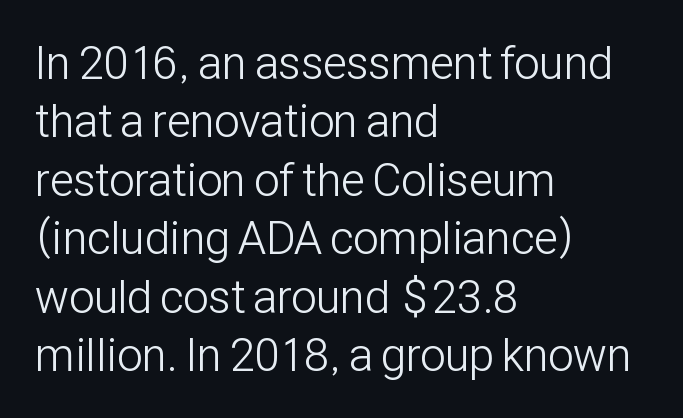
{"serif": "no", "italic": "no", "bold": "no", "weight": "light", "width": "condensed", "stroke_contrast": "low", "x_height": "medium", "monospaced": "no", "underline": "no", "align": "left", "line_spacing": "normal", "line_spacing_ratio": 1.27, "letter_spacing": "normal", "letter_spacing_em": 0.0, "glyph_px": 46}
